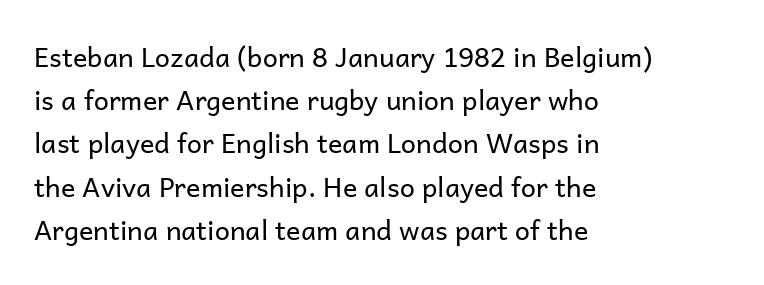
Posture: straight, roman, zero tilt. Notice how descenders clear the ascenders below comfortably — that's standard leading. Visually the block forms a straight wall on the left and a jagged coastline on the right. Descenders hang freely into open space. The type is set solid horizontally, with unmodified tracking. Heft: none added — not bold.
